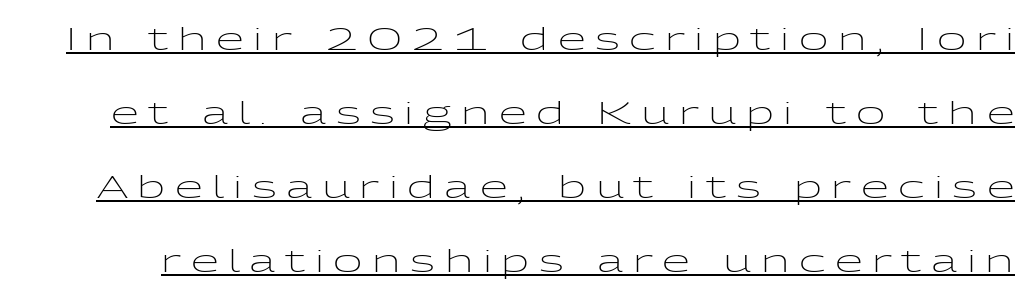
The image shows 32 px light, wide sans-serif type, upright; set loose line spacing (2.31x), unusually wide letter spacing (+0.3 em), underlined; low stroke contrast and a medium x-height.
